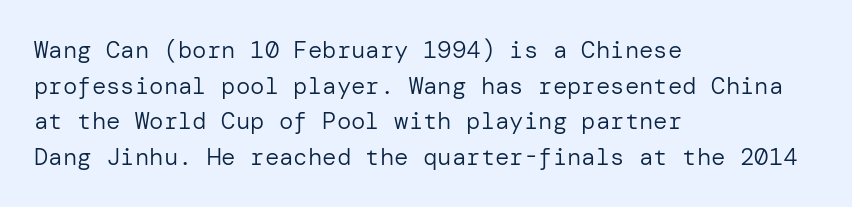
{"italic": "no", "bold": "no", "underline": "no", "align": "left", "line_spacing": "normal", "line_spacing_ratio": 1.48, "letter_spacing": "normal", "letter_spacing_em": 0.0, "glyph_px": 24}
